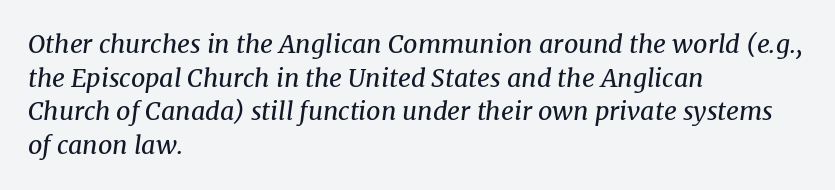
Q: Is the text bold? A: No.
Q: Is the text italic (slanted)? A: Yes, it leans right by about 8 degrees.
Q: Is the text underlined? A: No.
Q: How is the paragraph aligned? A: Left-aligned.
Q: Is the spacing between letters normal or unusually wide? A: Normal.
Q: Is the spacing between lines tight, normal or loose? A: Normal.
